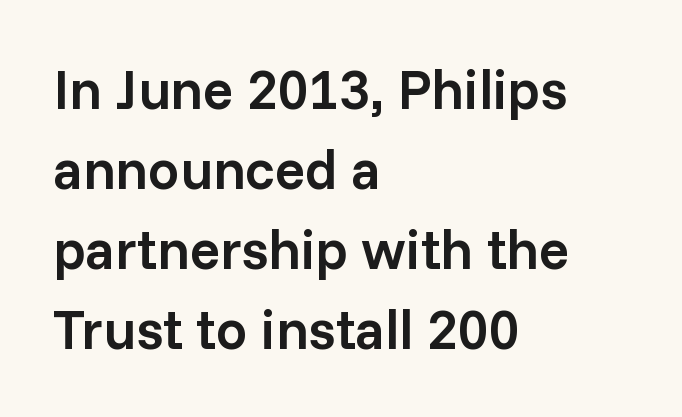
Default kerning and tracking; the words read as compact shapes. The gap between lines stays unmarked. These lines are set flush left with a ragged right edge. You can tell it's not italic because the verticals are truly vertical.
